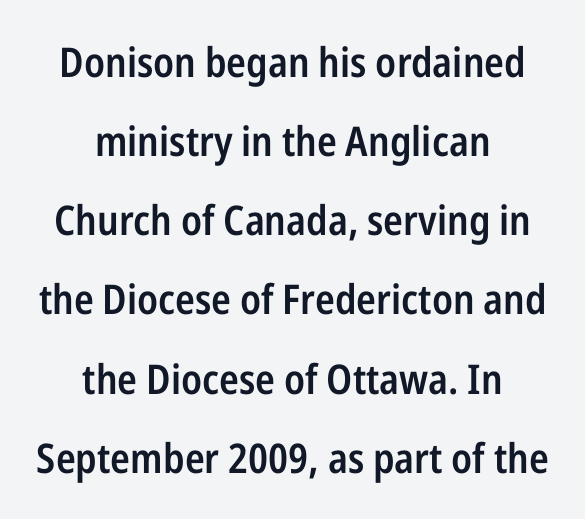
The image shows 41 px semibold, condensed sans-serif type, upright; set centered, loose line spacing (1.93x), normal letter spacing, not underlined; low stroke contrast and a medium x-height.
